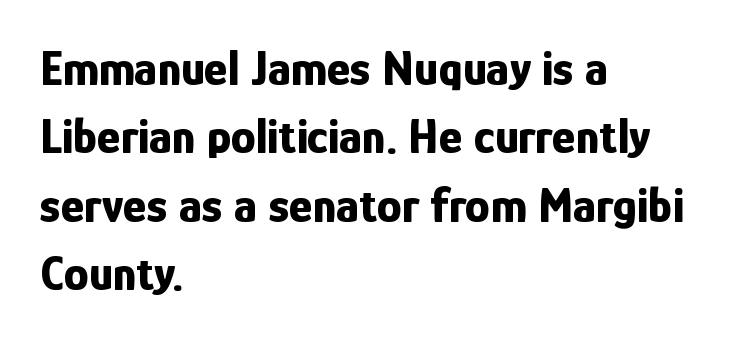
This sample uses plain, unmodified letter spacing. The lettering stays uniformly vertical, giving the passage a roman look. Chunky letters — that's bold for sure. If you drew a ruler down the left edge, every line would touch it. Plain, unruled lines of type. These lines are rendered in a variable-pitch font.
